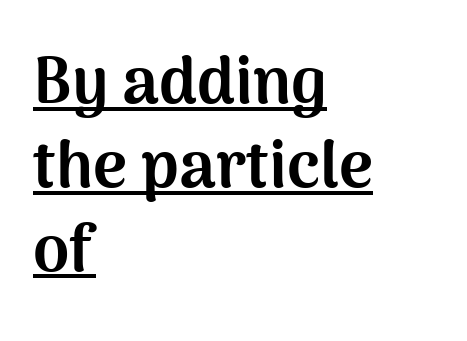
The image shows 65 px bold sans-serif type, upright; set left-aligned, normal line spacing (1.29x), normal letter spacing, underlined; medium stroke contrast and a medium x-height.
